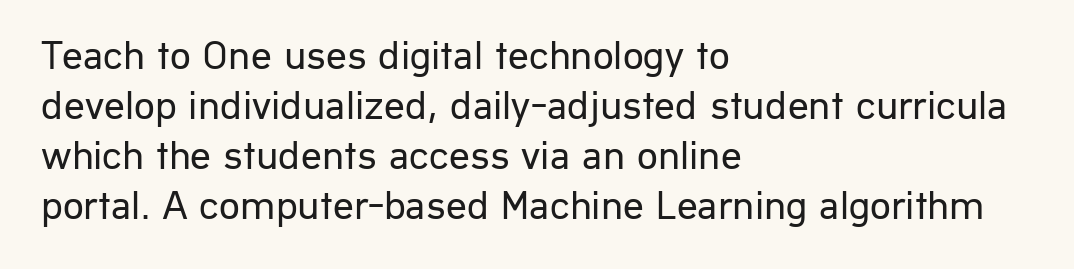
{"serif": "no", "italic": "no", "bold": "no", "weight": "regular", "width": "normal", "stroke_contrast": "low", "x_height": "medium", "monospaced": "no", "underline": "no", "align": "left", "line_spacing_ratio": 1.22, "letter_spacing": "normal", "letter_spacing_em": 0.0, "glyph_px": 41}
